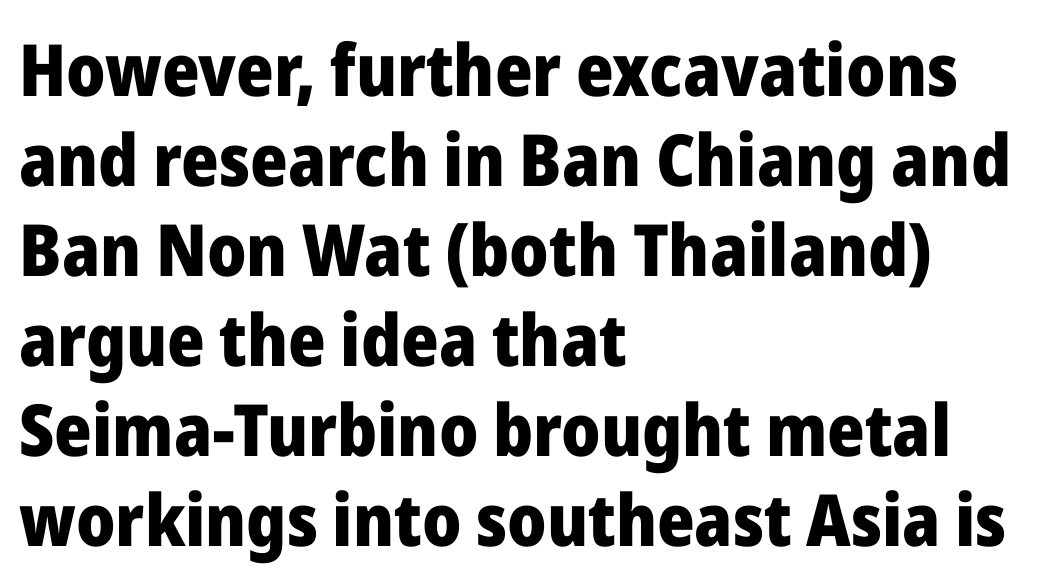
Standard letterfit; no display-style spreading of the glyphs. In terms of leading, this rendering sits right in the middle. When letters stand straight like this, we call the style roman or upright. Typographic density is high because the face is bold.
